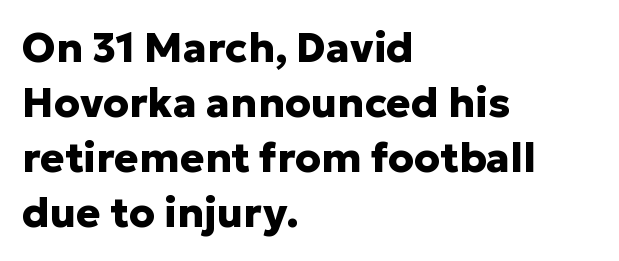
The image shows 41 px heavy sans-serif type, upright; set left-aligned, normal line spacing (1.34x), normal letter spacing, not underlined; low stroke contrast and a medium x-height.
